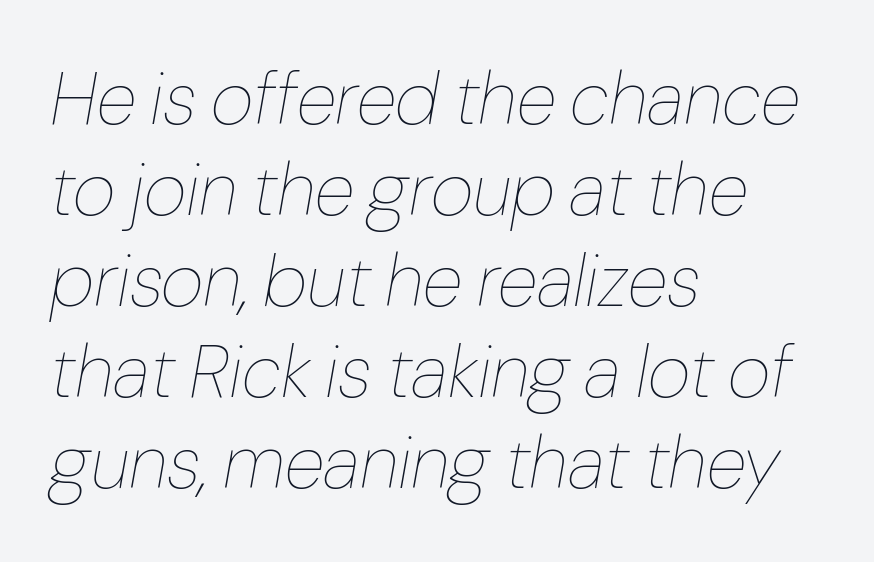
The image shows 74 px thin type, italic (leaning right); set left-aligned, line spacing 1.23x, normal letter spacing, not underlined; low stroke contrast and a medium x-height.
